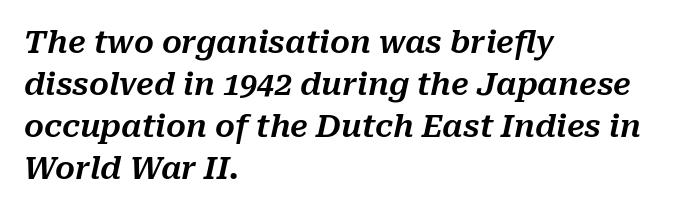
{"italic": "yes", "lean": "right", "slant_degrees": 10, "width": "normal", "stroke_contrast": "medium", "x_height": "medium", "monospaced": "no", "underline": "no", "align": "left", "line_spacing": "normal", "line_spacing_ratio": 1.35, "letter_spacing": "normal", "letter_spacing_em": 0.0, "glyph_px": 31}
